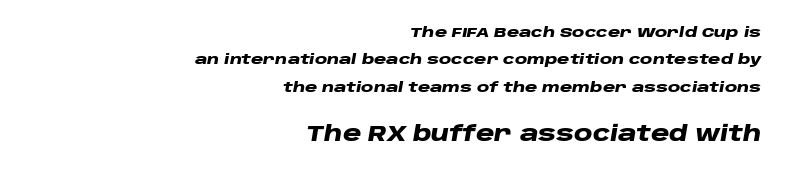
The image shows 21 px bold type, italic (leaning right); set right-aligned, loose line spacing (1.95x), normal letter spacing, not underlined; the second (bottom) block is 1.5x larger.
